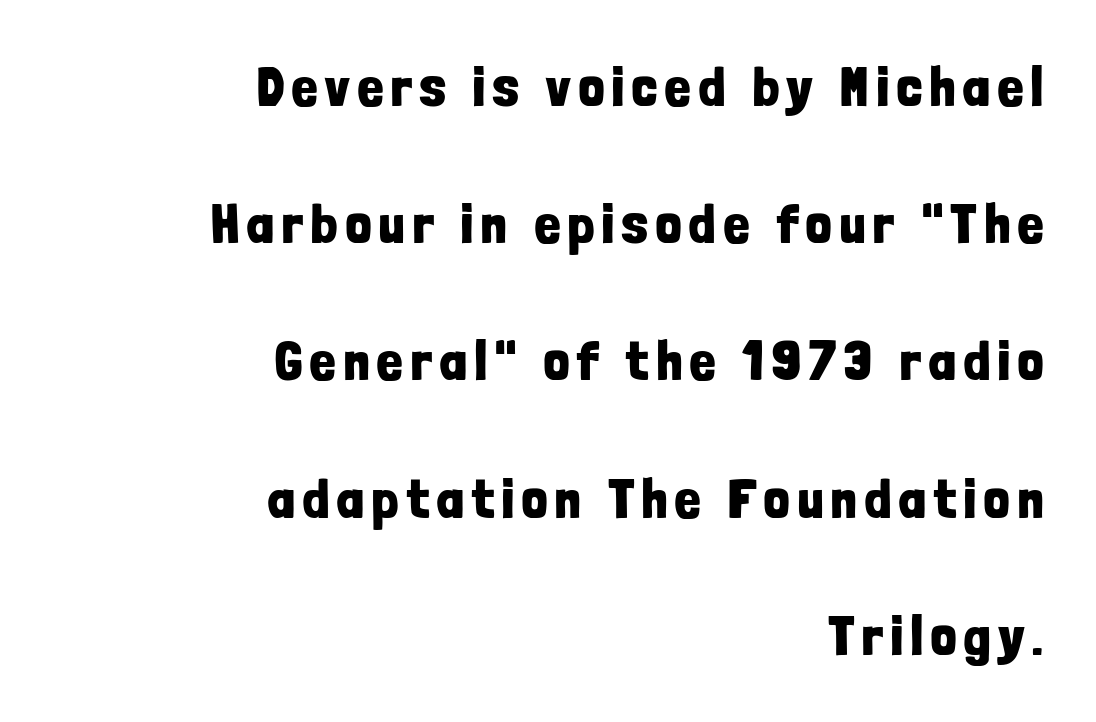
Q: Is the text bold? A: Yes.
Q: Is the text italic (slanted)? A: No, it is upright.
Q: Is the typeface a serif or a sans-serif typeface? A: Sans-serif.
Q: Is the text underlined? A: No.
Q: How is the paragraph aligned? A: Right-aligned.
Q: Is the spacing between lines tight, normal or loose? A: Loose.
Q: Width (condensed, normal, or wide)? A: Condensed.
Q: Stroke contrast? A: Low.
Q: x-height? A: Medium.
Q: Monospaced? A: No.
